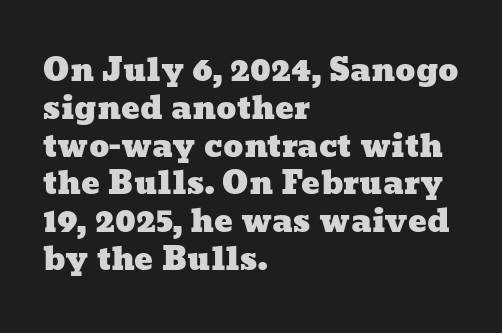
{"width": "wide", "stroke_contrast": "low", "x_height": "medium", "monospaced": "no", "underline": "no", "align": "left", "line_spacing_ratio": 1.22, "letter_spacing": "normal", "letter_spacing_em": 0.0, "glyph_px": 31}
